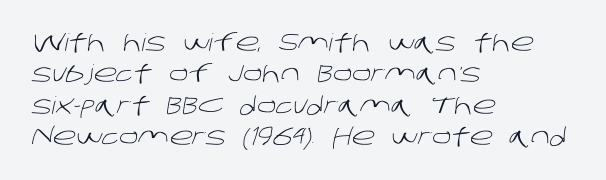
The space between consecutive lines is moderate. Letters have the restrained weight of plain body copy at most. Caption: multi-line text, flush left, ragged right. You could call the tracking neutral — neither tight nor loose. The space directly below the letters is spotless.
